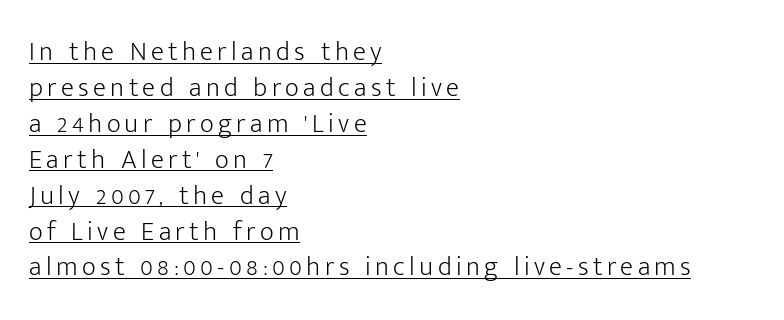
{"italic": "no", "bold": "no", "underline": "yes", "align": "left", "line_spacing": "normal", "line_spacing_ratio": 1.33, "glyph_px": 27}
